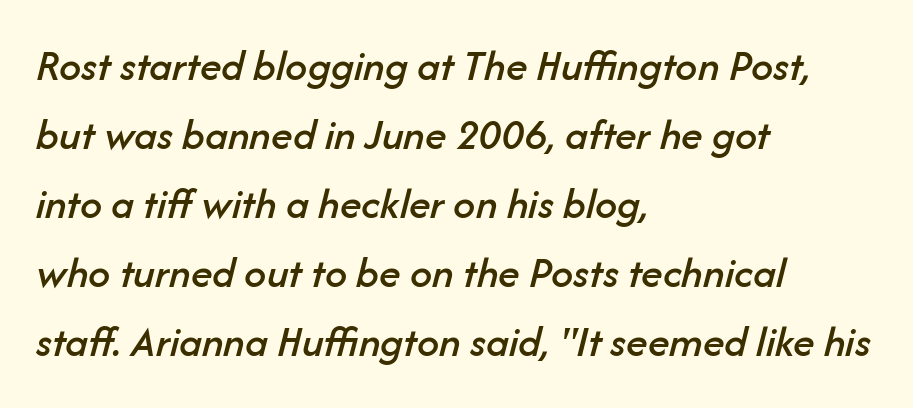
Students, observe: this is what conventionally led text looks like. A student would call this left alignment; a typographer would say flush left, rag right. Underlining? Definitely not there. There's an unmistakable incline to the writing here. Do the characters align in a grid? No, the font is proportional.
